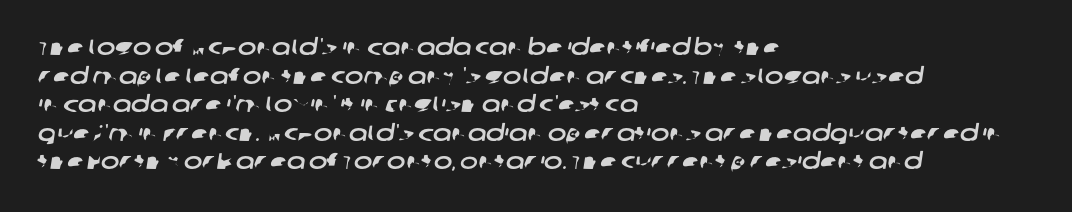
{"underline": "no", "align": "left", "line_spacing": "normal", "line_spacing_ratio": 1.3, "letter_spacing": "normal", "letter_spacing_em": 0.0, "glyph_px": 22}
